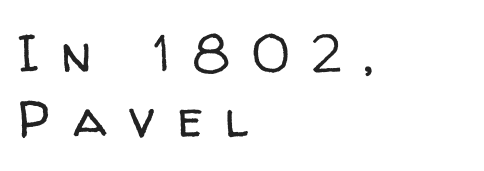
I'd call this a sans setting — the letters go barefoot. Counters stay open thanks to moderate or lighter strokes. Each letter keeps its own natural width here, so spacing adapts to shape. Posture: upright roman.
